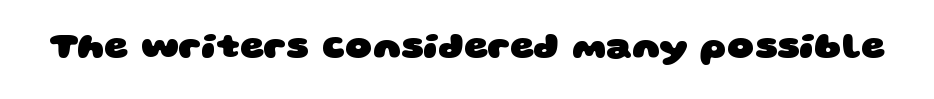
{"serif": "no", "bold": "yes", "weight": "heavy", "width": "wide", "stroke_contrast": "low", "x_height": "large", "monospaced": "no", "underline": "no", "letter_spacing": "normal", "letter_spacing_em": 0.0, "glyph_px": 37}
